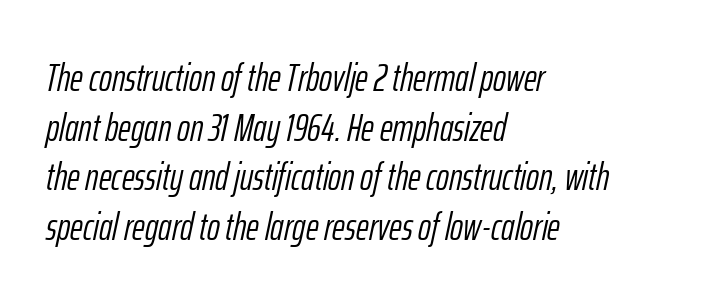
No extra tracking has been applied to these lines. Summary of weight: not heavy and not bold. Proportional: the letters do not fall into vertical columns. These lines are set flush left with a ragged right edge. Yep, that's italic — everything's leaning.
